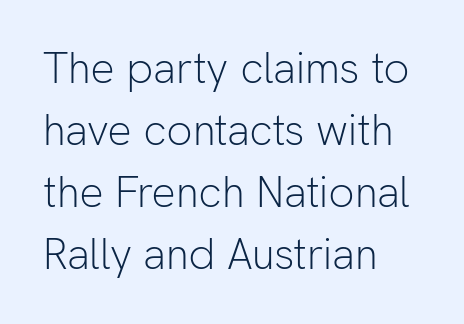
The image shows 43 px light sans-serif type, upright; set left-aligned, normal line spacing (1.44x), normal letter spacing, not underlined; low stroke contrast and a medium x-height.
